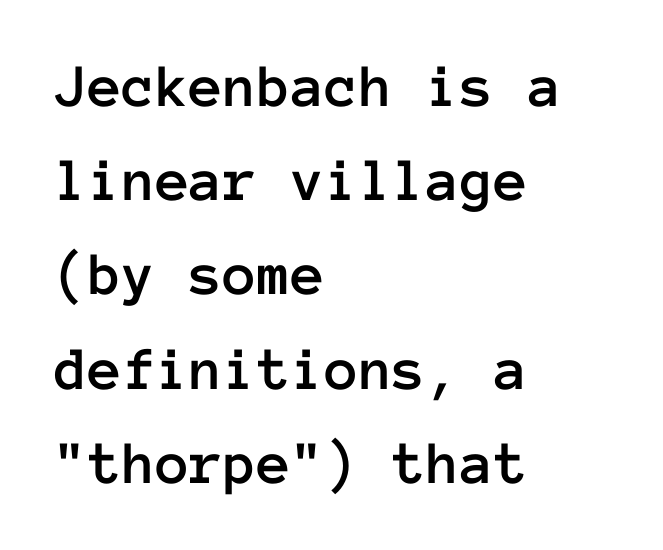
The passage shown is typed in a monospace face where columns stay perfectly aligned. Leftover space on each line is placed entirely after the last word. The gaps between neighbouring characters are ordinary and unremarkable. Lines of text with bare space underneath. This is roman type, the default non-slanted kind. Students, observe: this is what conventionally led text looks like.
